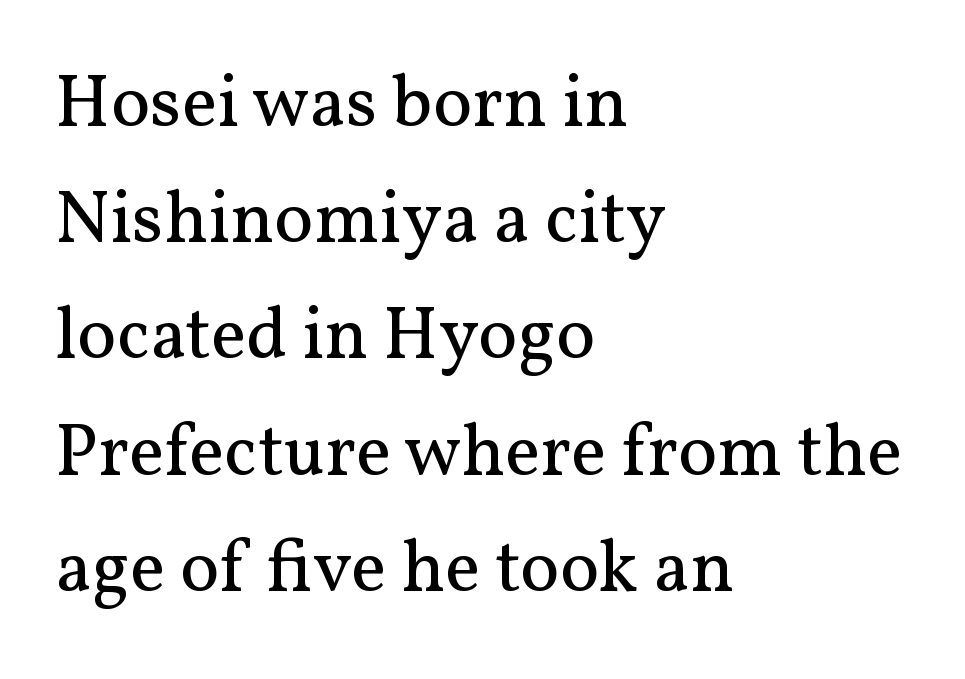
Q: Is the text bold? A: No.
Q: Is the text italic (slanted)? A: No, it is upright.
Q: Is the typeface a serif or a sans-serif typeface? A: Serif.
Q: Is the text underlined? A: No.
Q: How is the paragraph aligned? A: Left-aligned.
Q: Is the spacing between letters normal or unusually wide? A: Normal.
Q: Is the spacing between lines tight, normal or loose? A: Normal.
Q: Width (condensed, normal, or wide)? A: Normal.
Q: Stroke contrast? A: Medium.
Q: x-height? A: Medium.
Q: Monospaced? A: No.
